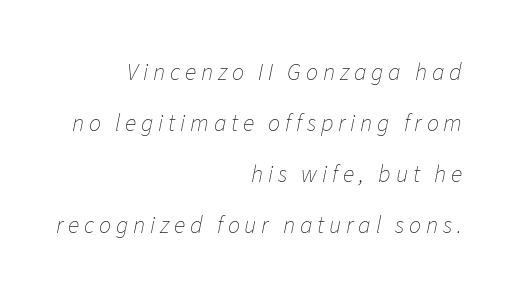
Q: Is the text bold? A: No.
Q: Is the text italic (slanted)? A: Yes, it leans right by about 11 degrees.
Q: Is the text underlined? A: No.
Q: How is the paragraph aligned? A: Right-aligned.
Q: Is the spacing between letters normal or unusually wide? A: Unusually wide.
Q: Is the spacing between lines tight, normal or loose? A: Loose.
